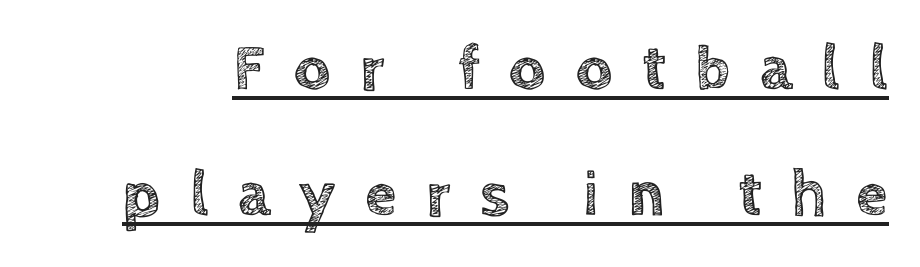
Q: Is the text italic (slanted)? A: No, it is upright.
Q: Is the text underlined? A: Yes.
Q: Is the spacing between letters normal or unusually wide? A: Unusually wide.
Q: Is the spacing between lines tight, normal or loose? A: Loose.
Q: Width (condensed, normal, or wide)? A: Normal.
Q: x-height? A: Large.
Q: Monospaced? A: No.
